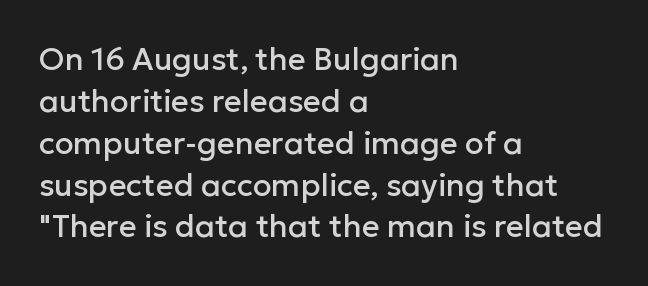
The image shows 31 px sans-serif type, upright; set left-aligned, normal line spacing (1.35x), normal letter spacing, not underlined; low stroke contrast and a medium x-height.
